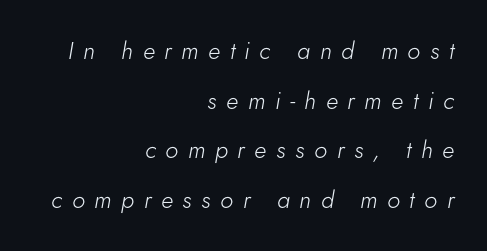
{"italic": "yes", "lean": "right", "slant_degrees": 5, "bold": "no", "underline": "no", "align": "right", "line_spacing": "loose", "line_spacing_ratio": 2.07, "letter_spacing": "wide", "letter_spacing_em": 0.4, "glyph_px": 24}
